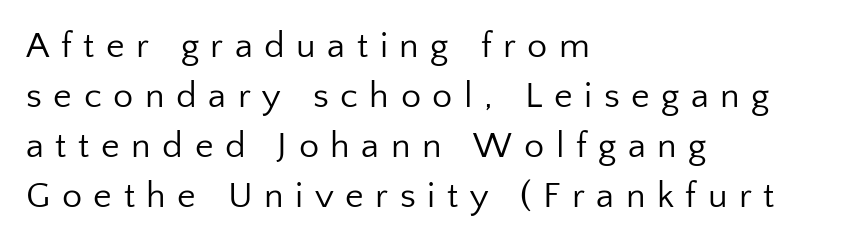
Q: Is the text bold? A: No.
Q: Is the text italic (slanted)? A: No, it is upright.
Q: Is the typeface a serif or a sans-serif typeface? A: Sans-serif.
Q: Is the text underlined? A: No.
Q: How is the paragraph aligned? A: Left-aligned.
Q: Is the spacing between letters normal or unusually wide? A: Unusually wide.
Q: Is the spacing between lines tight, normal or loose? A: Normal.
Q: Width (condensed, normal, or wide)? A: Normal.
Q: Stroke contrast? A: Low.
Q: x-height? A: Medium.
Q: Monospaced? A: No.
